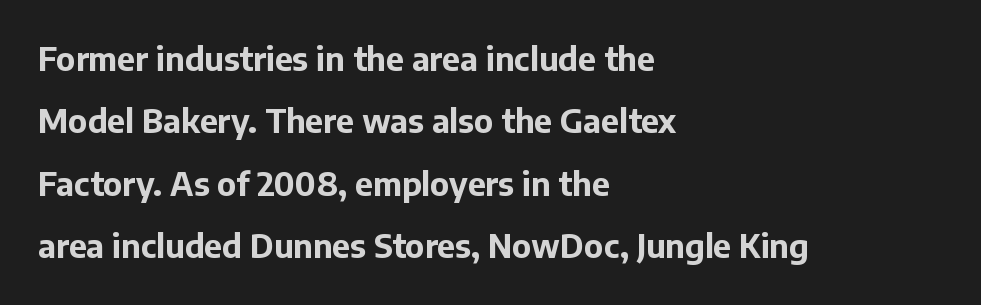
Each letter's strokes conclude bluntly, with no projecting serifs. Every row of glyphs begins at an identical x-position on the left. The rendering uses natural spacing where letterforms have individual widths. The letters are bold, with thick, heavy strokes.
